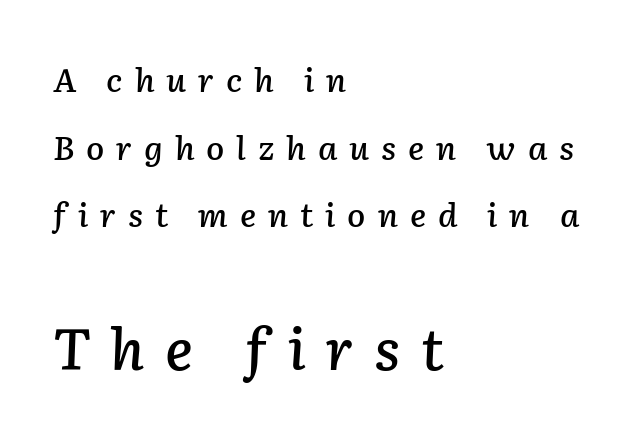
Q: Is the text italic (slanted)? A: Yes, it leans right by about 2 degrees.
Q: Is the text underlined? A: No.
Q: How is the paragraph aligned? A: Left-aligned.
Q: Is the spacing between letters normal or unusually wide? A: Unusually wide.
Q: Is the spacing between lines tight, normal or loose? A: Loose.
Q: Which block of text is set in a larger size, the first (top) or the second (bottom)? A: The second (bottom) one.
Q: Width (condensed, normal, or wide)? A: Normal.
Q: Stroke contrast? A: Low.
Q: x-height? A: Medium.
Q: Monospaced? A: No.
